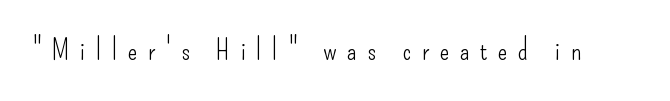
Weight: not bold — regular or lighter. How are the letters spaced? Widely, with obvious added tracking. This sample uses an upright cut, with every glyph sitting square on the baseline. Beneath every word, the page is bare. No feet cap the strokes, marking this as sans-serif type. Proportional: the letters do not fall into vertical columns.
